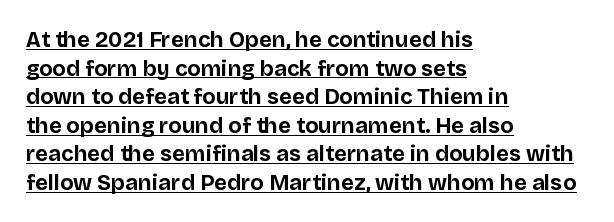
{"italic": "no", "bold": "yes", "underline": "yes", "align": "left", "line_spacing": "normal", "line_spacing_ratio": 1.3, "letter_spacing": "normal", "letter_spacing_em": 0.0, "glyph_px": 22}
